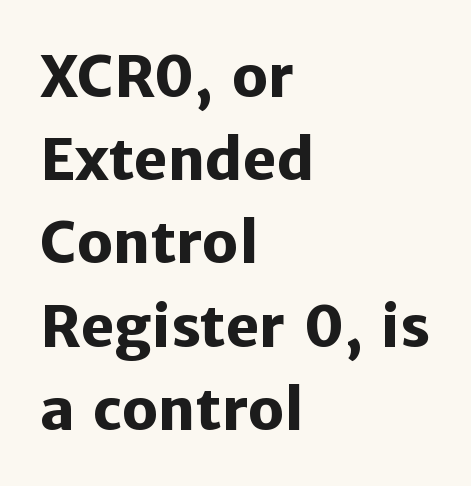
{"serif": "no", "italic": "no", "bold": "yes", "weight": "heavy", "width": "normal", "stroke_contrast": "low", "x_height": "medium", "monospaced": "no", "underline": "no", "align": "left", "line_spacing": "normal", "line_spacing_ratio": 1.46, "letter_spacing": "normal", "letter_spacing_em": 0.0, "glyph_px": 57}
